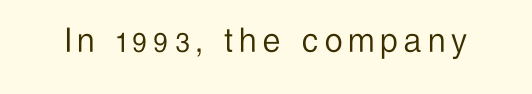
{"serif": "no", "italic": "no", "bold": "no", "weight": "light", "width": "condensed", "stroke_contrast": "low", "x_height": "medium", "monospaced": "no", "underline": "no", "glyph_px": 39}
